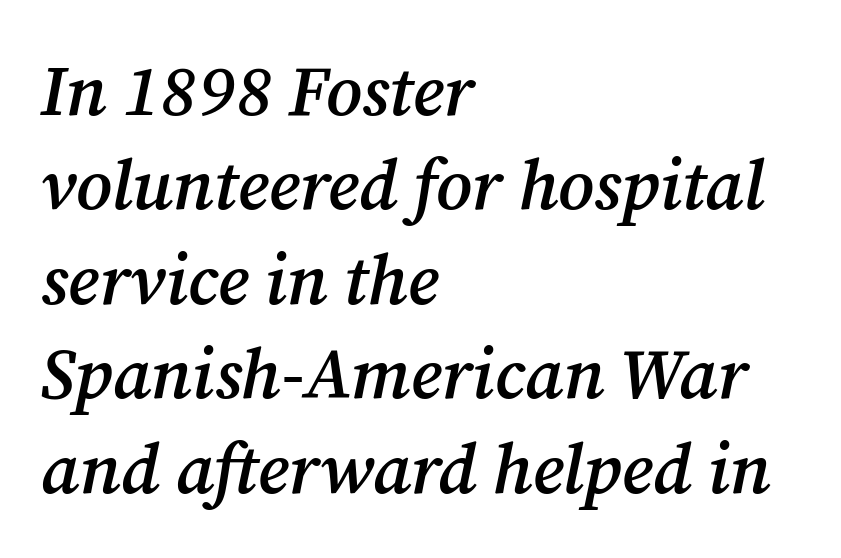
The image shows 71 px semibold serif type, italic (leaning right); set left-aligned, normal line spacing (1.33x), normal letter spacing, not underlined; medium stroke contrast and a medium x-height.
